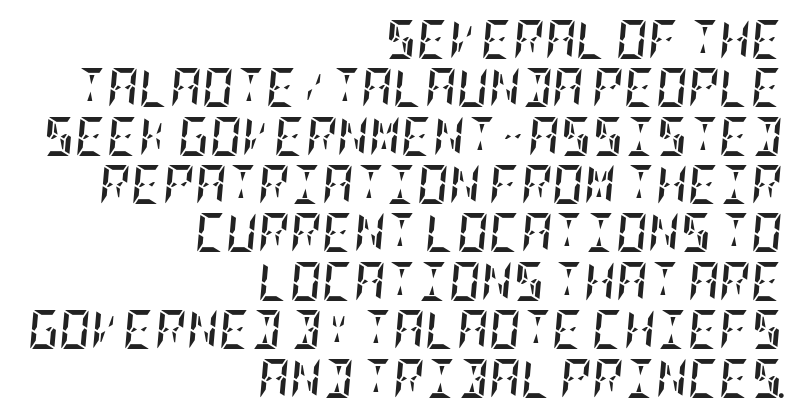
Q: Is the text bold? A: Yes.
Q: Is the text italic (slanted)? A: Yes, it leans right by about 5 degrees.
Q: Is the text underlined? A: No.
Q: How is the paragraph aligned? A: Right-aligned.
Q: Is the spacing between letters normal or unusually wide? A: Normal.
Q: Width (condensed, normal, or wide)? A: Condensed.
Q: Stroke contrast? A: Low.
Q: x-height? A: Large.
